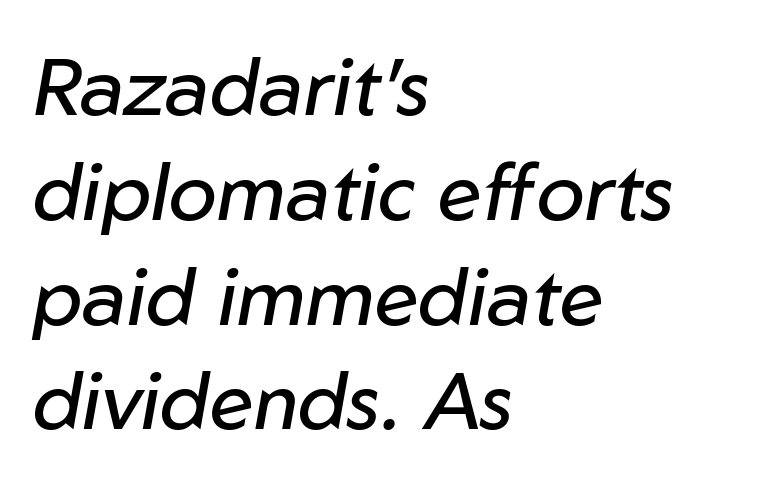
{"italic": "yes", "lean": "right", "slant_degrees": 10, "bold": "no", "weight": "regular", "width": "normal", "stroke_contrast": "low", "x_height": "medium", "monospaced": "no", "underline": "no", "align": "left", "line_spacing": "normal", "line_spacing_ratio": 1.31, "letter_spacing": "normal", "letter_spacing_em": 0.0, "glyph_px": 80}
